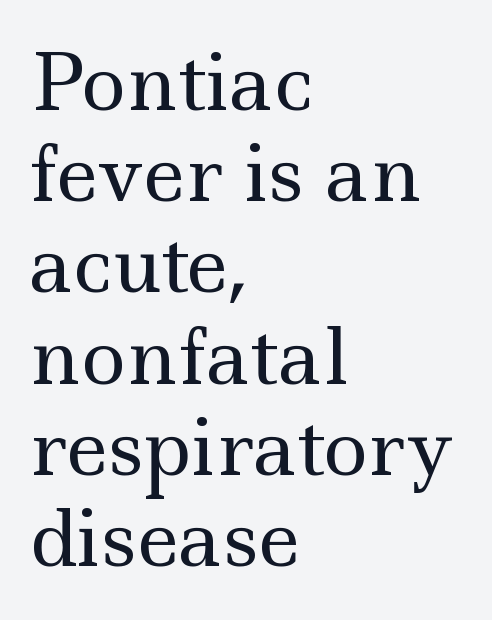
The image shows 76 px regular-weight, wide serif type, upright; set left-aligned, line spacing 1.2x, normal letter spacing, not underlined; a small x-height.
